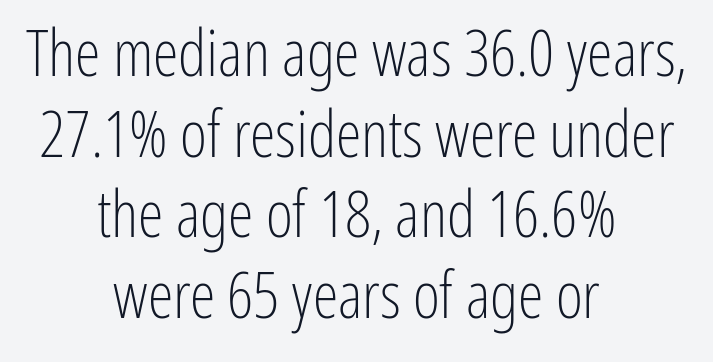
{"serif": "no", "italic": "no", "bold": "no", "weight": "light", "width": "condensed", "stroke_contrast": "low", "x_height": "medium", "monospaced": "no", "underline": "no", "align": "center", "line_spacing_ratio": 1.24, "letter_spacing": "normal", "letter_spacing_em": 0.0, "glyph_px": 65}
